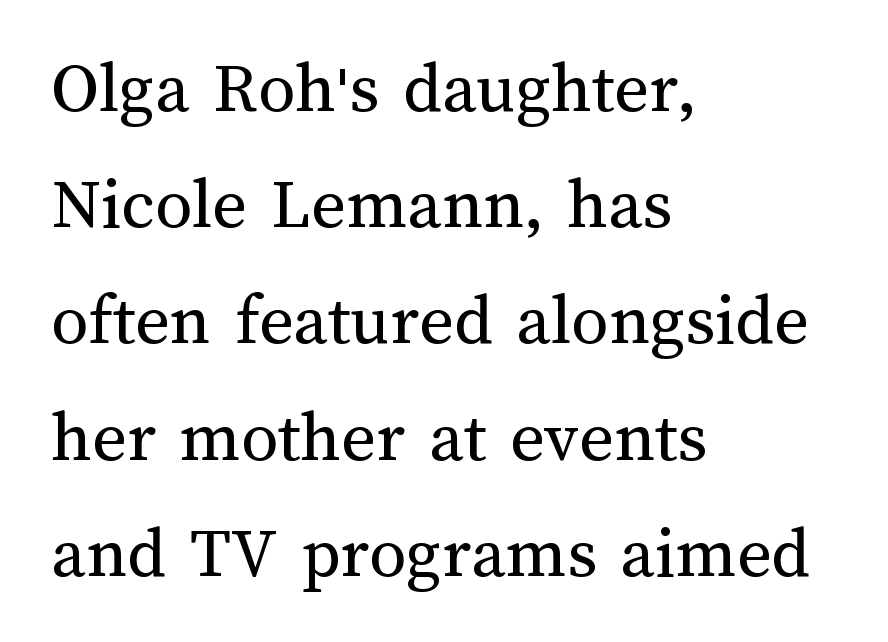
Q: Is the text bold? A: No.
Q: Is the text italic (slanted)? A: No, it is upright.
Q: Is the text underlined? A: No.
Q: How is the paragraph aligned? A: Left-aligned.
Q: Is the spacing between letters normal or unusually wide? A: Normal.
Q: Is the spacing between lines tight, normal or loose? A: Normal.
Q: Width (condensed, normal, or wide)? A: Normal.
Q: Stroke contrast? A: Medium.
Q: x-height? A: Medium.
Q: Monospaced? A: No.
